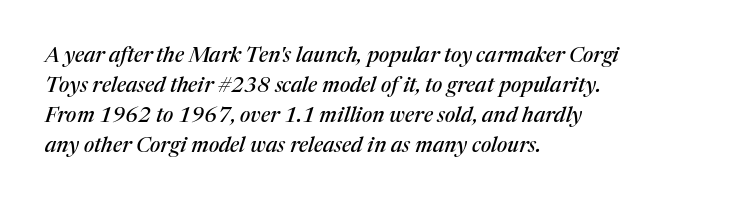
Q: Is the text italic (slanted)? A: Yes, it leans right by about 17 degrees.
Q: Is the text underlined? A: No.
Q: How is the paragraph aligned? A: Left-aligned.
Q: Is the spacing between letters normal or unusually wide? A: Normal.
Q: Is the spacing between lines tight, normal or loose? A: Normal.
